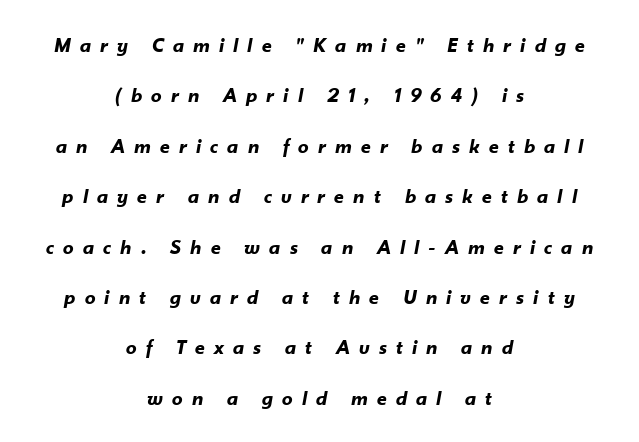
The passage shown leans; its letterforms are oblique. Anything drawn beneath the words? Only blank space. The rendering positions every line midway between the sides. The glyphs have the mass of a bold cut.
